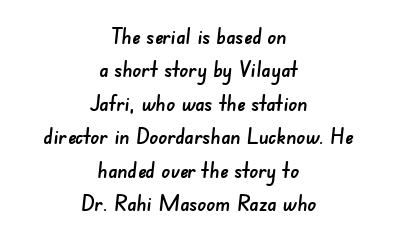
{"underline": "no", "align": "center", "line_spacing": "normal", "line_spacing_ratio": 1.52, "letter_spacing": "normal", "letter_spacing_em": 0.0, "glyph_px": 22}
